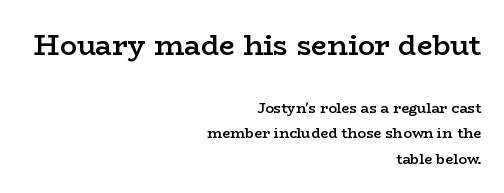
The image shows 28 px semibold, wide serif type, upright; set right-aligned, line spacing 1.83x, normal letter spacing, not underlined; the first (top) block is 2.0x larger; low stroke contrast and a medium x-height.
